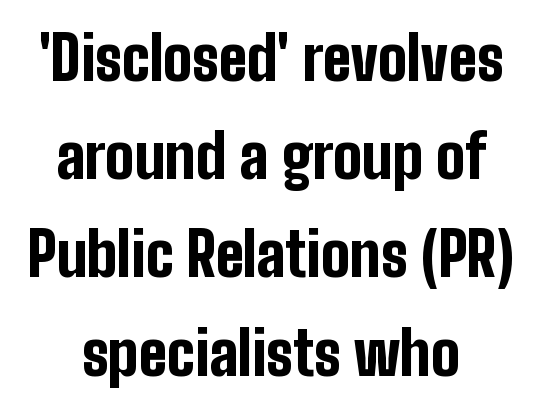
Q: Is the text bold? A: Yes.
Q: Is the text italic (slanted)? A: No, it is upright.
Q: Is the typeface a serif or a sans-serif typeface? A: Sans-serif.
Q: Is the text underlined? A: No.
Q: How is the paragraph aligned? A: Centered.
Q: Is the spacing between letters normal or unusually wide? A: Normal.
Q: Is the spacing between lines tight, normal or loose? A: Normal.
Q: Width (condensed, normal, or wide)? A: Condensed.
Q: Stroke contrast? A: Low.
Q: x-height? A: Medium.
Q: Monospaced? A: No.
